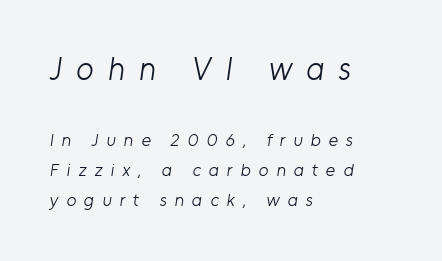
The letters advance in unequal steps, a hallmark of proportional type. Bold? No — there's no thickening of the strokes. Only glyphs here, with clear space below each row. Normally led — the rows are evenly, conventionally spaced. Visually the block forms a straight wall on the left and a jagged coastline on the right. In terms of letterspacing, this is a distinctly airy, spread setting.
